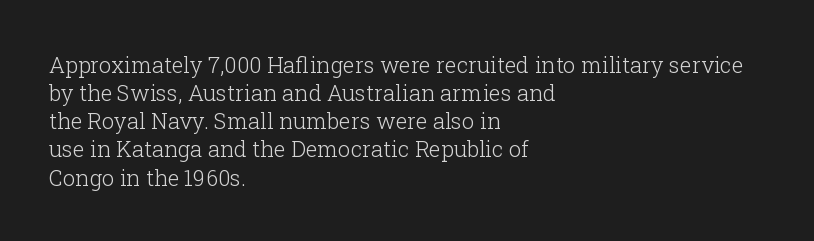
Normally led — the rows are evenly, conventionally spaced. Underlining? Definitely not there. The axis of the letterforms is exactly vertical. The passage is arranged the way most books set body copy — flush left. Default kerning and tracking; the words read as compact shapes.
